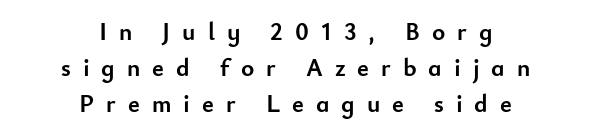
The image shows 25 px bold type, upright; set centered, normal line spacing (1.44x), unusually wide letter spacing (+0.48 em), not underlined.
